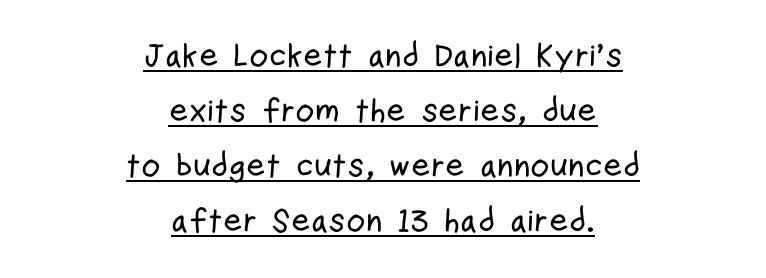
Ascenders rise straight up at ninety degrees. Quick note: interline space is typical. Underlining? Definitely there. Font category for this specimen: sans-serif.
